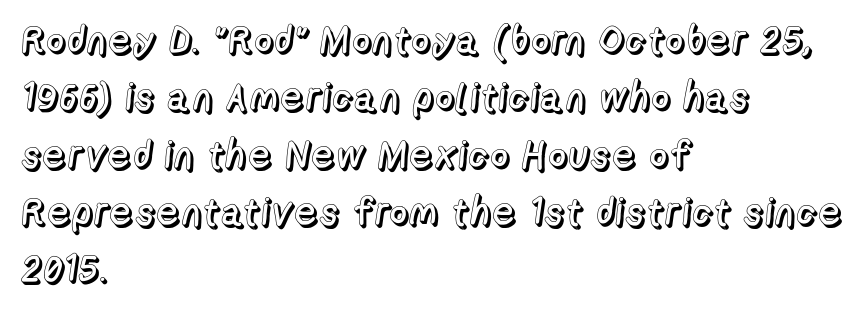
Q: Is the text italic (slanted)? A: Yes.
Q: Is the text underlined? A: No.
Q: How is the paragraph aligned? A: Left-aligned.
Q: Is the spacing between letters normal or unusually wide? A: Normal.
Q: Is the spacing between lines tight, normal or loose? A: Normal.
Q: Width (condensed, normal, or wide)? A: Normal.
Q: x-height? A: Medium.
Q: Monospaced? A: No.
